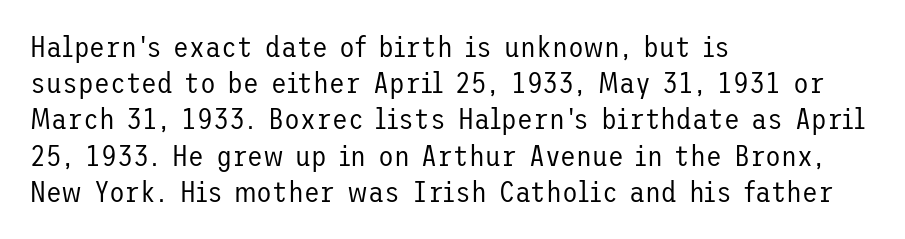
Q: Is the text bold? A: No.
Q: Is the text italic (slanted)? A: No, it is upright.
Q: Is the typeface a serif or a sans-serif typeface? A: Sans-serif.
Q: Is the text underlined? A: No.
Q: How is the paragraph aligned? A: Left-aligned.
Q: Is the spacing between letters normal or unusually wide? A: Normal.
Q: Is the spacing between lines tight, normal or loose? A: Normal.
Q: Width (condensed, normal, or wide)? A: Normal.
Q: Stroke contrast? A: Low.
Q: x-height? A: Medium.
